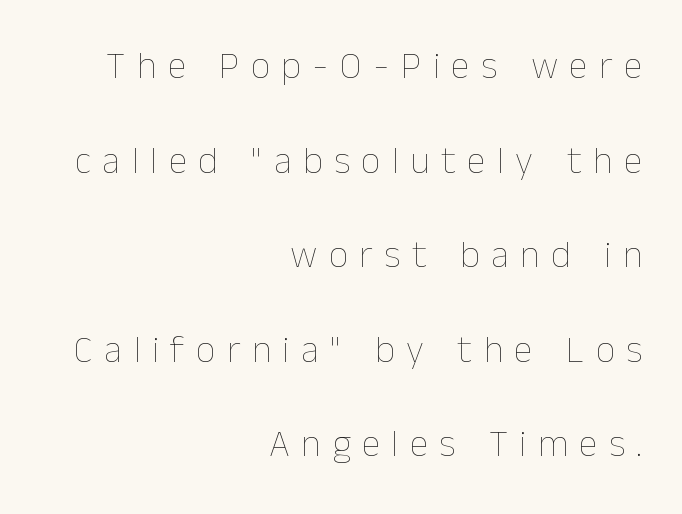
The image shows 38 px thin type, upright; set right-aligned, loose line spacing (2.49x), unusually wide letter spacing (+0.3 em), not underlined; low stroke contrast and a medium x-height.
